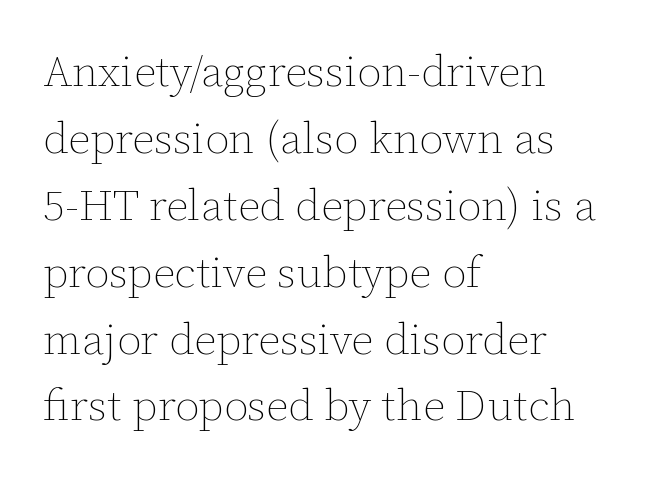
The image shows 44 px thin type, upright; set left-aligned, normal line spacing (1.52x), normal letter spacing, not underlined; low stroke contrast and a medium x-height.
